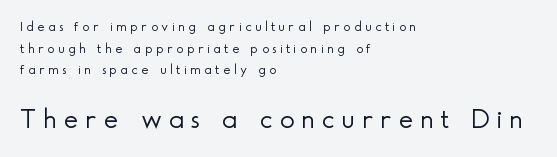
{"serif": "no", "italic": "no", "bold": "no", "weight": "light", "width": "normal", "x_height": "small", "monospaced": "no", "underline": "no", "align": "left", "line_spacing": "normal", "line_spacing_ratio": 1.54, "letter_spacing": "wide", "letter_spacing_em": 0.24, "larger_block": "second", "size_ratio": 2.0, "glyph_px": 28}
